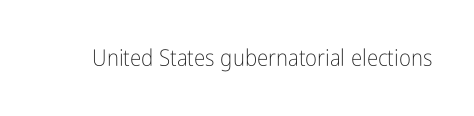
{"italic": "no", "bold": "no", "underline": "no", "letter_spacing": "normal", "letter_spacing_em": 0.0, "glyph_px": 23}
